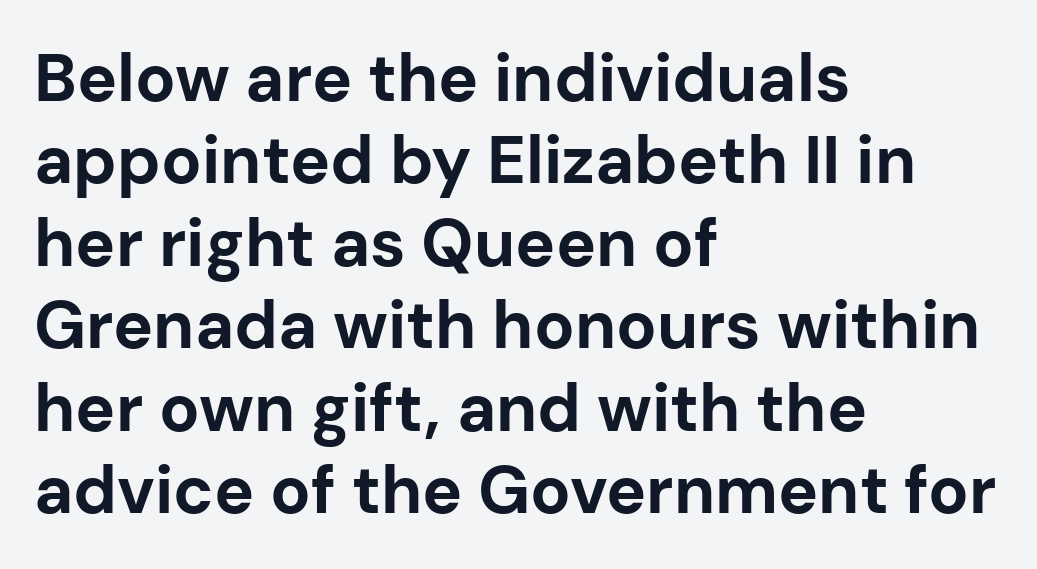
Q: Is the text bold? A: Yes.
Q: Is the text italic (slanted)? A: No, it is upright.
Q: Is the typeface a serif or a sans-serif typeface? A: Sans-serif.
Q: Is the text underlined? A: No.
Q: How is the paragraph aligned? A: Left-aligned.
Q: Is the spacing between letters normal or unusually wide? A: Normal.
Q: Width (condensed, normal, or wide)? A: Normal.
Q: Stroke contrast? A: Low.
Q: x-height? A: Medium.
Q: Monospaced? A: No.
